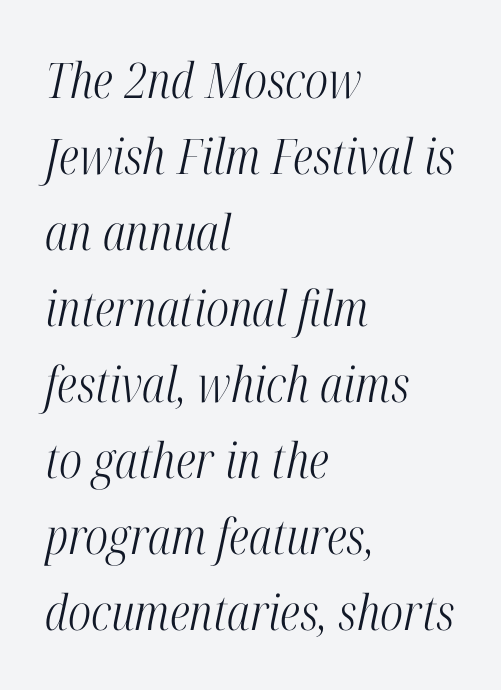
Reading down the block, your eye returns to a fixed left position each line. It's the slanting kind of type. Character widths vary here, with narrow letters taking less room than wide ones. The passage shown stacks its lines at a standard gap. The gap between lines stays unmarked.
